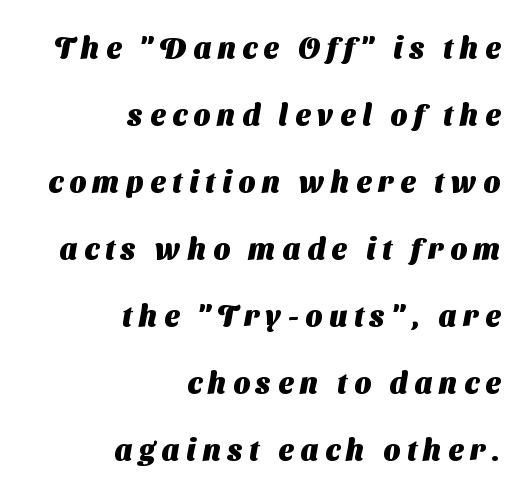
Nope, no serifs anywhere on these letters. Each row of text sits above clean, open space. Someone cranked the tracking dial way up on this one. Character widths vary here, with narrow letters taking less room than wide ones.
